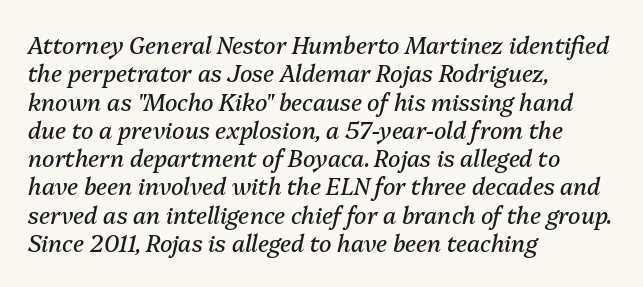
The baseline area is clear. Glyph-to-glyph distance matches everyday printed text. No letter is thick-stroked: the sample isn't bold. Rendered with sloped, italic letterforms. Horizontally, the lines are justified to the leading edge only.
